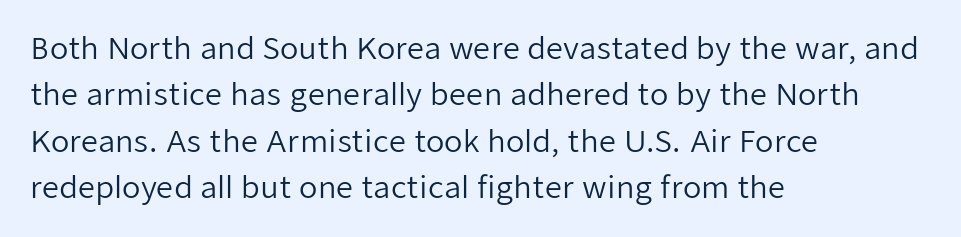
{"serif": "no", "italic": "no", "bold": "no", "weight": "regular", "width": "normal", "stroke_contrast": "low", "x_height": "medium", "monospaced": "no", "underline": "no", "align": "left", "line_spacing": "normal", "line_spacing_ratio": 1.55, "letter_spacing": "normal", "letter_spacing_em": 0.0, "glyph_px": 30}
